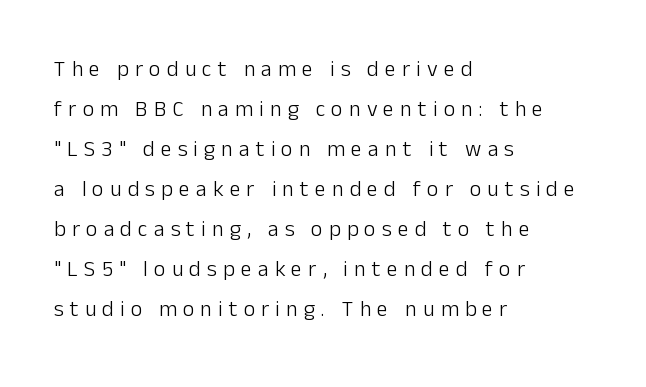
The image shows 22 px text type, upright; set left-aligned, line spacing 1.82x, unusually wide letter spacing (+0.28 em), not underlined.
